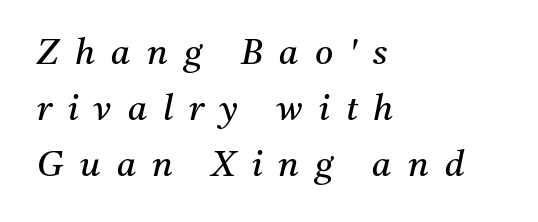
Q: Is the text bold? A: No.
Q: Is the text italic (slanted)? A: Yes, it leans right by about 11 degrees.
Q: Is the typeface a serif or a sans-serif typeface? A: Serif.
Q: Is the text underlined? A: No.
Q: How is the paragraph aligned? A: Left-aligned.
Q: Is the spacing between letters normal or unusually wide? A: Unusually wide.
Q: Is the spacing between lines tight, normal or loose? A: Normal.
Q: Width (condensed, normal, or wide)? A: Normal.
Q: Stroke contrast? A: Medium.
Q: x-height? A: Medium.
Q: Monospaced? A: No.
